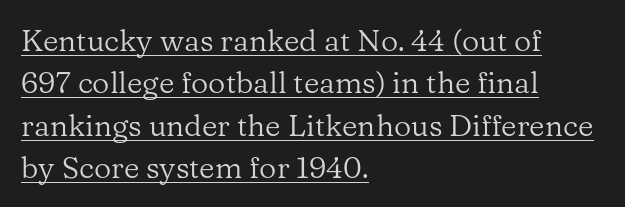
Here the designer chose a conventional face with non-uniform glyph widths. Is there an underline? Yes — a line sits under the letters. Successive baselines arrive at the customary interval. The characters are drawn with everyday or finer stroke widths.
